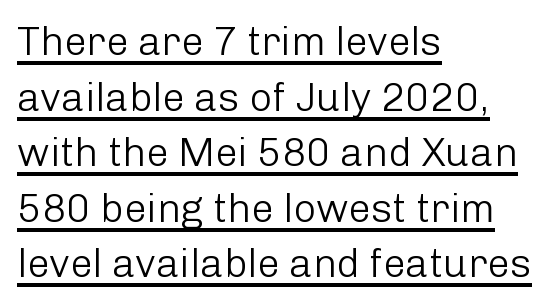
Each stroke keeps to a modest, everyday thickness or less. The axis of the letterforms is exactly vertical. Note the varied advance widths — an 'i' is clearly narrower than an 'm'. What stands out about the letter spacing? Nothing — it is the standard amount. Does a line run under the words? Yes, clearly. Notice how descenders clear the ascenders below comfortably — that's standard leading.
